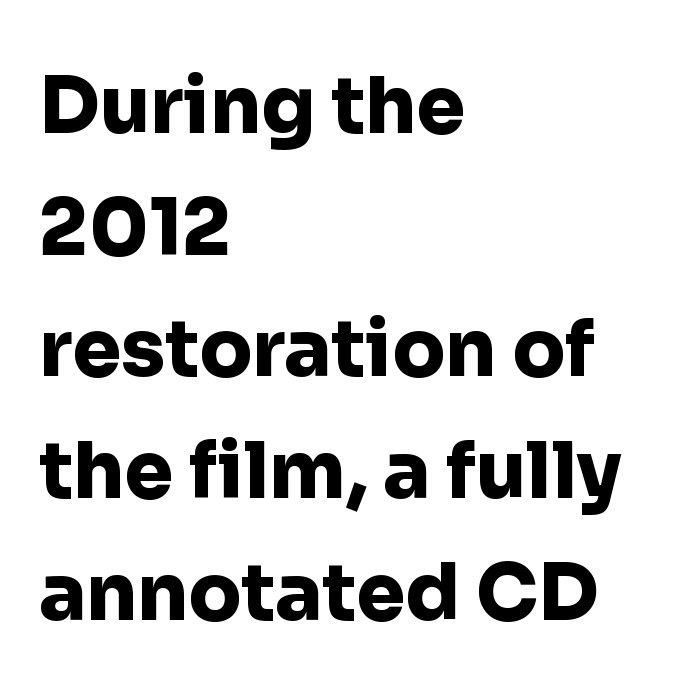
{"serif": "no", "italic": "no", "bold": "yes", "weight": "heavy", "width": "normal", "stroke_contrast": "low", "x_height": "medium", "monospaced": "no", "underline": "no", "align": "left", "line_spacing": "normal", "line_spacing_ratio": 1.56, "letter_spacing": "normal", "letter_spacing_em": 0.0, "glyph_px": 78}
